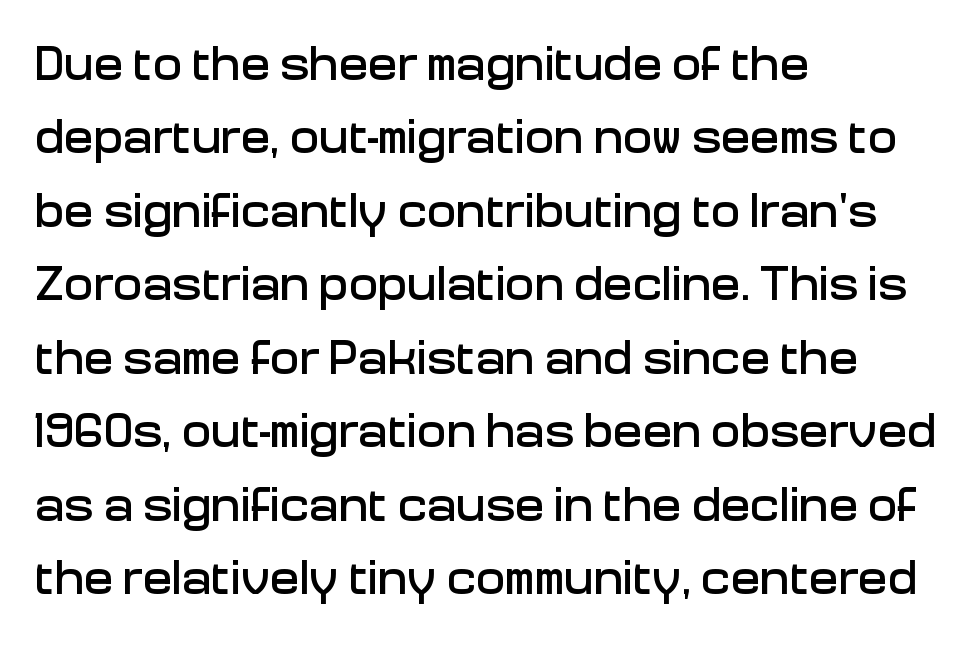
Q: Is the text italic (slanted)? A: No, it is upright.
Q: Is the typeface a serif or a sans-serif typeface? A: Sans-serif.
Q: Is the text underlined? A: No.
Q: How is the paragraph aligned? A: Left-aligned.
Q: Is the spacing between letters normal or unusually wide? A: Normal.
Q: Is the spacing between lines tight, normal or loose? A: Normal.
Q: Width (condensed, normal, or wide)? A: Normal.
Q: Stroke contrast? A: Low.
Q: x-height? A: Medium.
Q: Monospaced? A: No.
